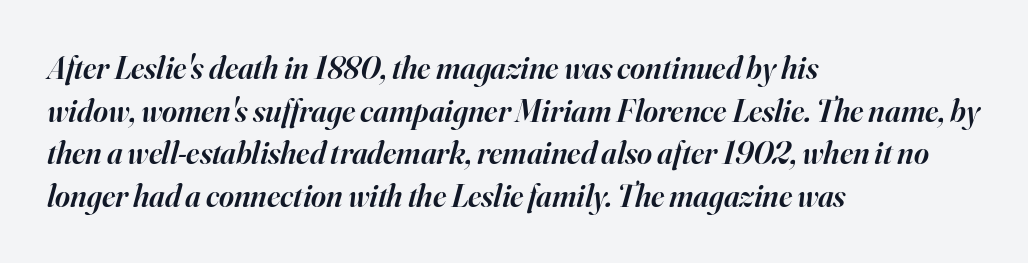
Plain, unruled lines of type. The face used here is a semibold: visibly heavier than regular, lighter than bold. These lines stack with their left ends in a neat column. A typesetter would label this face a serif.
